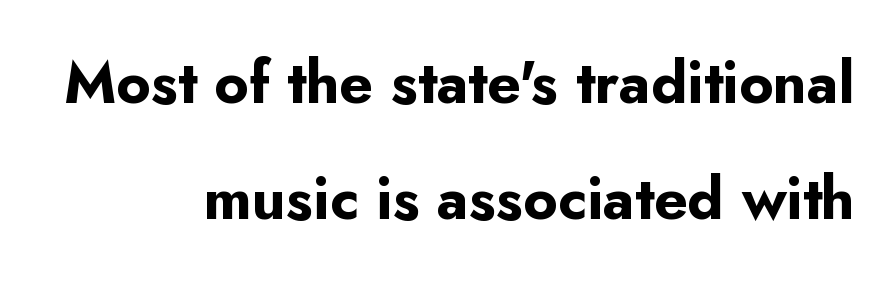
The image shows 59 px bold sans-serif type, upright; set right-aligned, loose line spacing (1.96x), normal letter spacing, not underlined; low stroke contrast and a small x-height.
